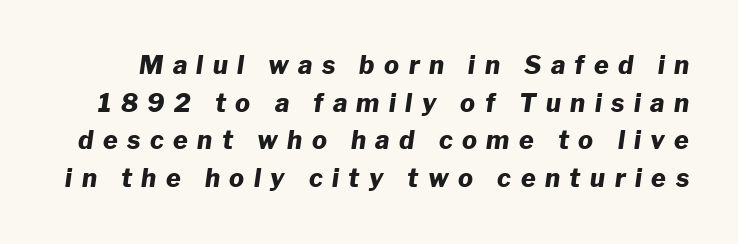
The image shows 25 px bold type, italic (leaning right); set normal line spacing (1.51x), unusually wide letter spacing (+0.38 em), not underlined.
